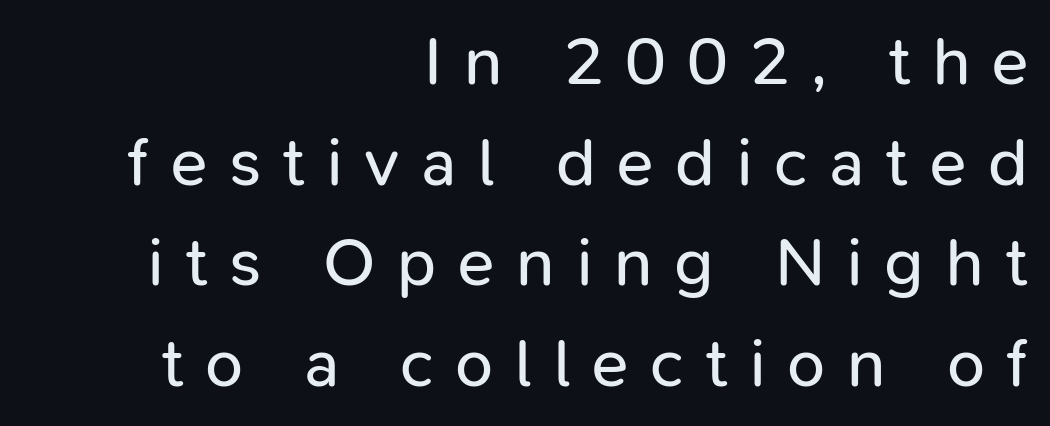
The rendering anchors every line to the right-hand side. Quick note: underline off. This sample uses an upright cut, with every glyph sitting square on the baseline. This rendering employs a face without finishing strokes, i.e., a sans-serif. One glance says typical: line gaps are just what's usual.
